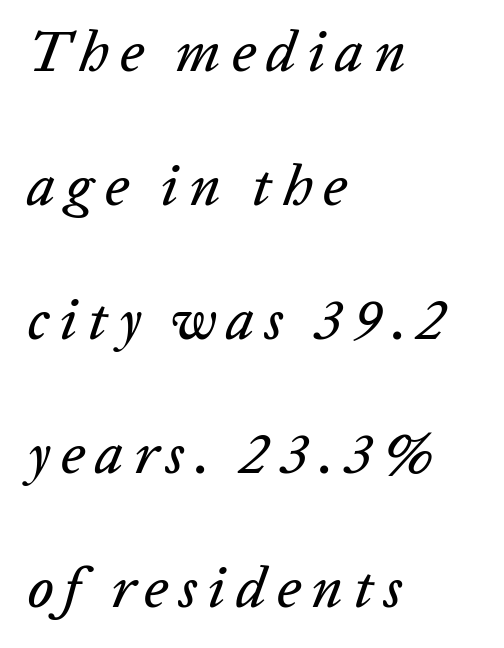
The image shows 57 px text type, italic (leaning right); set left-aligned, loose line spacing (2.35x), not underlined; low stroke contrast and a medium x-height.
